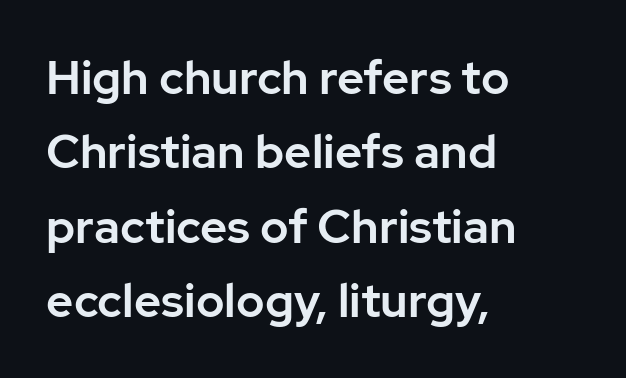
These lines are set flush left with a ragged right edge. This sample has the flowing, uneven cadence of proportional lettering. Each word holds together tightly as a unit, with standard inter-letter gaps. Descender tails drop into unmarked territory.
